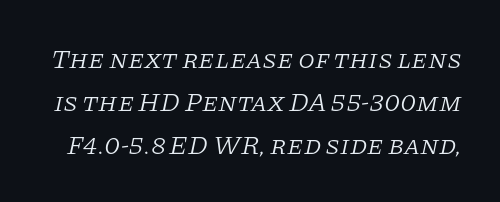
The image shows 27 px text type, italic (leaning right); set normal line spacing (1.6x), normal letter spacing, not underlined.
